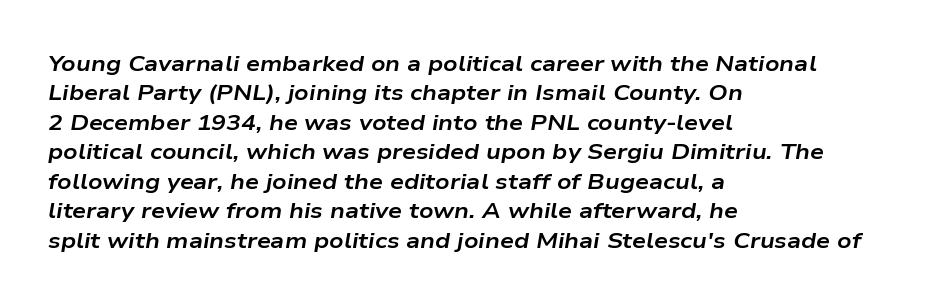
Vertically, the passage feels balanced, rows spaced as you'd expect. Compared with ordinary roman type, these characters are visibly tilted. One-word summary of the alignment: left. Strokes here are thick enough to call this a true bold. You could call the tracking neutral — neither tight nor loose. The glyphs are unaccompanied by any horizontal stroke below them.
